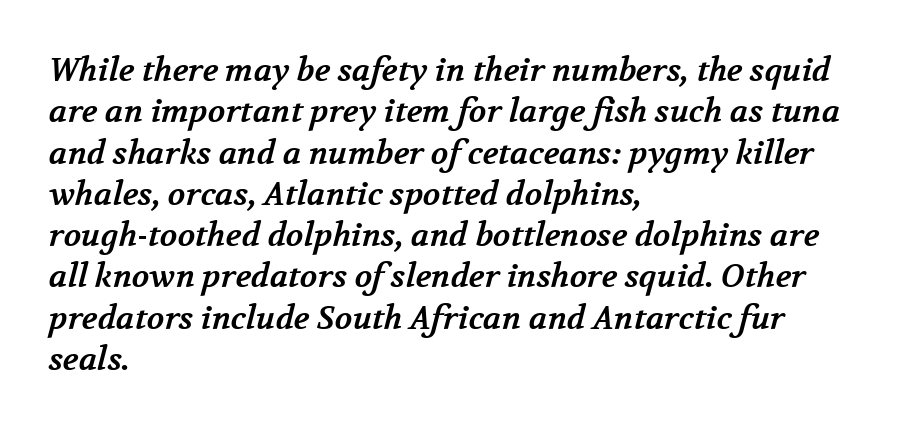
{"serif": "yes", "bold": "yes", "weight": "bold", "width": "normal", "stroke_contrast": "medium", "x_height": "medium", "monospaced": "no", "underline": "no", "align": "left", "line_spacing": "normal", "line_spacing_ratio": 1.29, "letter_spacing": "normal", "letter_spacing_em": 0.0, "glyph_px": 32}
